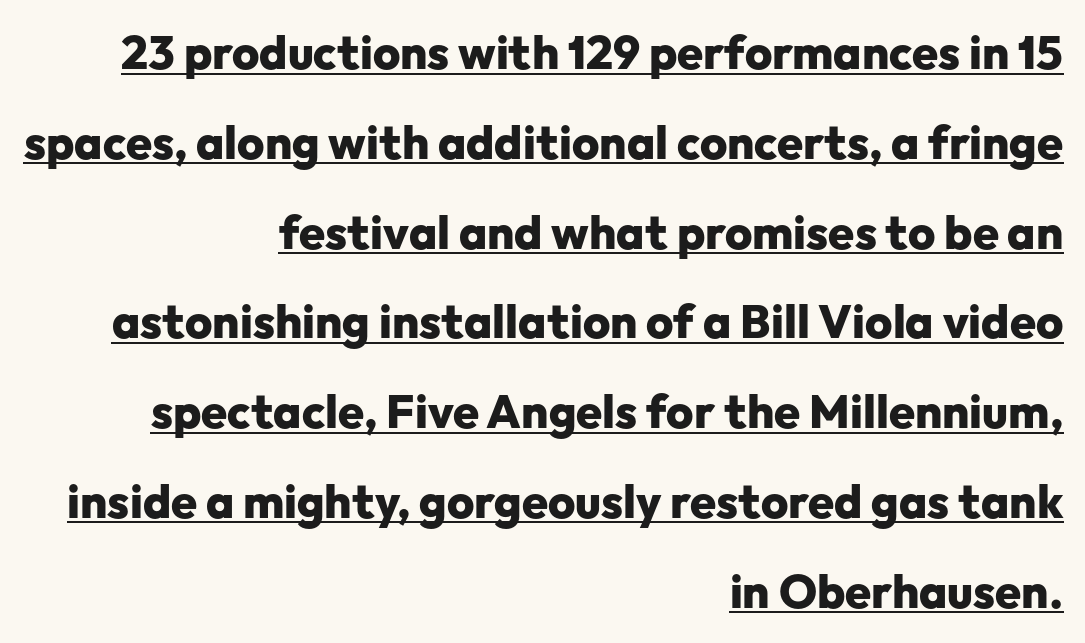
The image shows 47 px heavy sans-serif type, upright; set right-aligned, loose line spacing (1.91x), normal letter spacing, underlined; low stroke contrast and a medium x-height.
